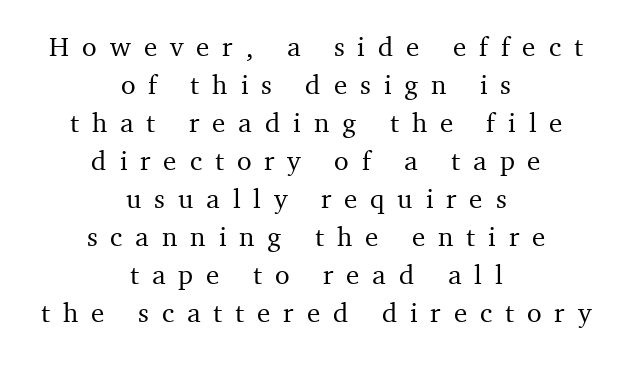
Honestly, the letter spacing is so wide it's the main thing you notice. These lines sit exactly where default settings would place them. A typesetter would mark this as roman, not italic. Short and long lines alike share a common midpoint. Check the space under the baseline: it is left empty.
